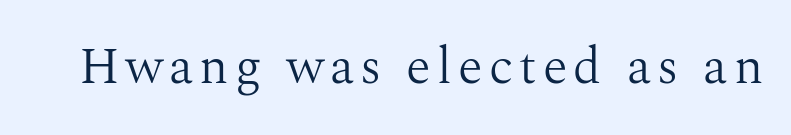
{"serif": "yes", "italic": "no", "bold": "no", "weight": "light", "width": "normal", "stroke_contrast": "medium", "x_height": "medium", "monospaced": "no", "underline": "no", "glyph_px": 51}
